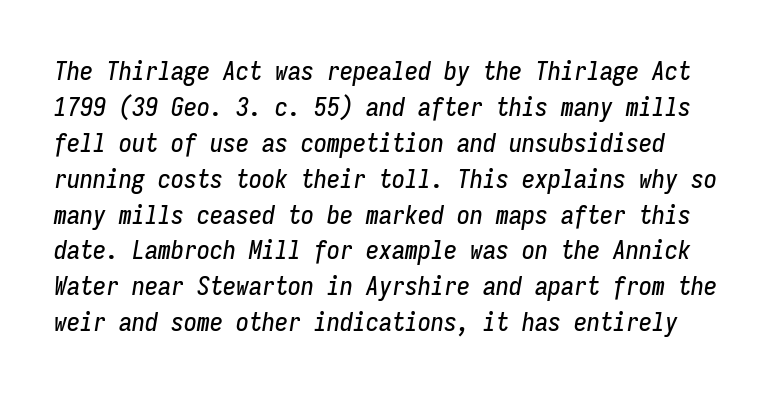
Glance below the letters and you will spot only blank space. Observe the ordinary spacing: letters are neighbours, not strangers. Does the lettering tilt? It does — this is italic. Rows of type keep a routine distance in the vertical direction.
